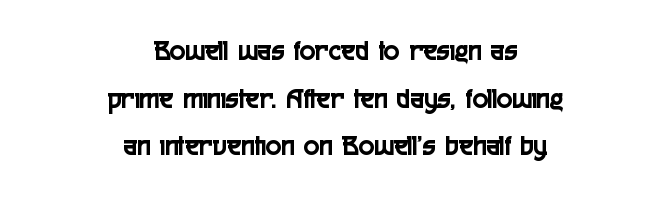
The image shows 29 px condensed sans-serif type, upright; set centered, normal line spacing (1.64x), normal letter spacing, not underlined; a medium x-height.
